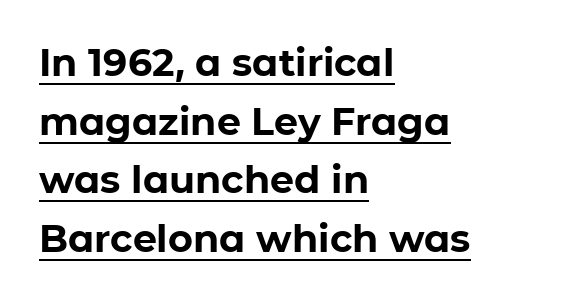
The rendering keeps characters at their native spacing. This sample keeps an unexceptional amount of space between lines. Notice how the passage keeps a crisp vertical edge on the left only. Every stem runs plumb, perpendicular to the baseline. Like a heading marked for emphasis, these lines bear an underscore.
